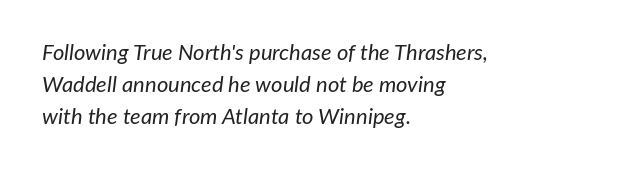
The image shows 22 px text type, italic (leaning right); set left-aligned, normal line spacing (1.46x), normal letter spacing, not underlined.
